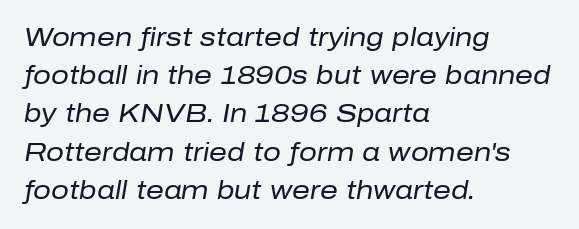
Q: Is the text bold? A: No.
Q: Is the text italic (slanted)? A: Yes, it leans right by about 10 degrees.
Q: Is the text underlined? A: No.
Q: How is the paragraph aligned? A: Left-aligned.
Q: Is the spacing between letters normal or unusually wide? A: Normal.
Q: Is the spacing between lines tight, normal or loose? A: Normal.
